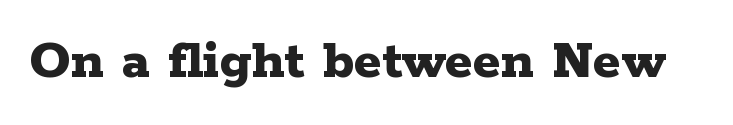
The image shows 58 px bold, wide serif type, upright; set normal letter spacing, not underlined; low stroke contrast and a medium x-height.
